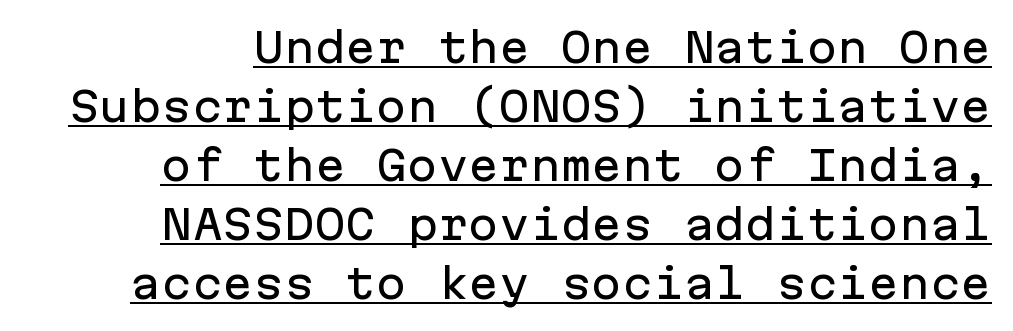
{"serif": "no", "italic": "no", "width": "normal", "stroke_contrast": "low", "x_height": "medium", "monospaced": "yes", "underline": "yes", "line_spacing": "normal", "line_spacing_ratio": 1.44, "letter_spacing": "normal", "letter_spacing_em": 0.0, "glyph_px": 41}
